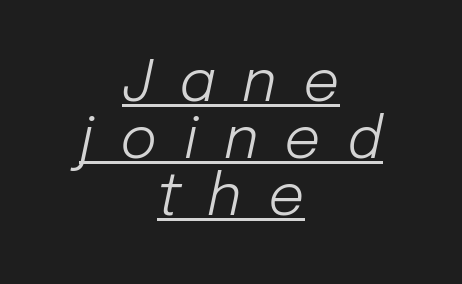
Q: Is the text bold? A: No.
Q: Is the text italic (slanted)? A: Yes, it leans right by about 12 degrees.
Q: Is the text underlined? A: Yes.
Q: How is the paragraph aligned? A: Centered.
Q: Is the spacing between letters normal or unusually wide? A: Unusually wide.
Q: Is the spacing between lines tight, normal or loose? A: Tight.
Q: Width (condensed, normal, or wide)? A: Normal.
Q: Stroke contrast? A: Low.
Q: x-height? A: Medium.
Q: Monospaced? A: No.
